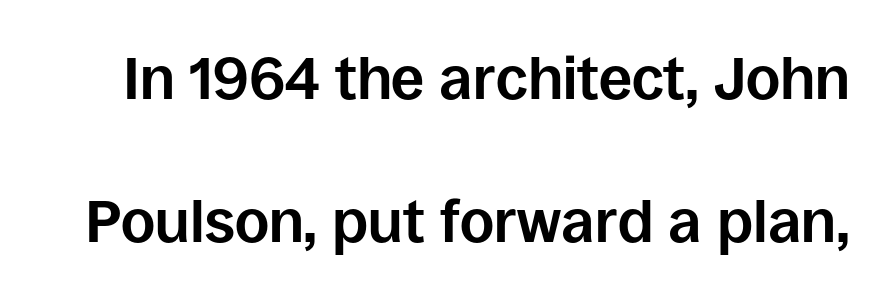
Q: Is the text bold? A: Yes.
Q: Is the text italic (slanted)? A: No, it is upright.
Q: Is the typeface a serif or a sans-serif typeface? A: Sans-serif.
Q: Is the text underlined? A: No.
Q: Is the spacing between letters normal or unusually wide? A: Normal.
Q: Is the spacing between lines tight, normal or loose? A: Loose.
Q: Width (condensed, normal, or wide)? A: Normal.
Q: Stroke contrast? A: Low.
Q: x-height? A: Large.
Q: Monospaced? A: No.
